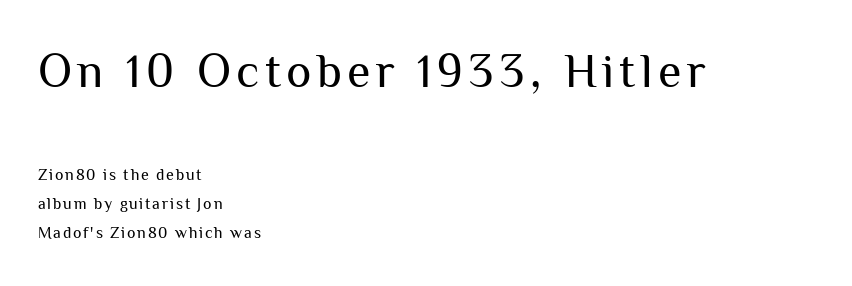
{"serif": "no", "italic": "no", "bold": "no", "weight": "regular", "width": "normal", "stroke_contrast": "medium", "x_height": "medium", "monospaced": "no", "underline": "no", "align": "left", "line_spacing_ratio": 1.81, "larger_block": "first", "size_ratio": 3.0, "glyph_px": 48}
